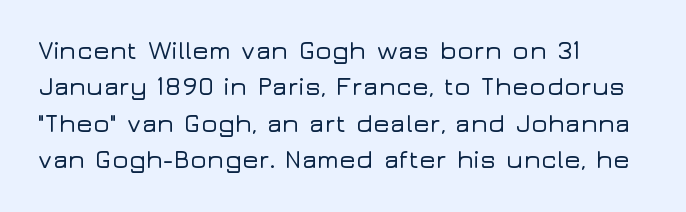
{"italic": "no", "underline": "no", "align": "left", "line_spacing": "normal", "line_spacing_ratio": 1.46, "letter_spacing": "normal", "letter_spacing_em": 0.0, "glyph_px": 25}
